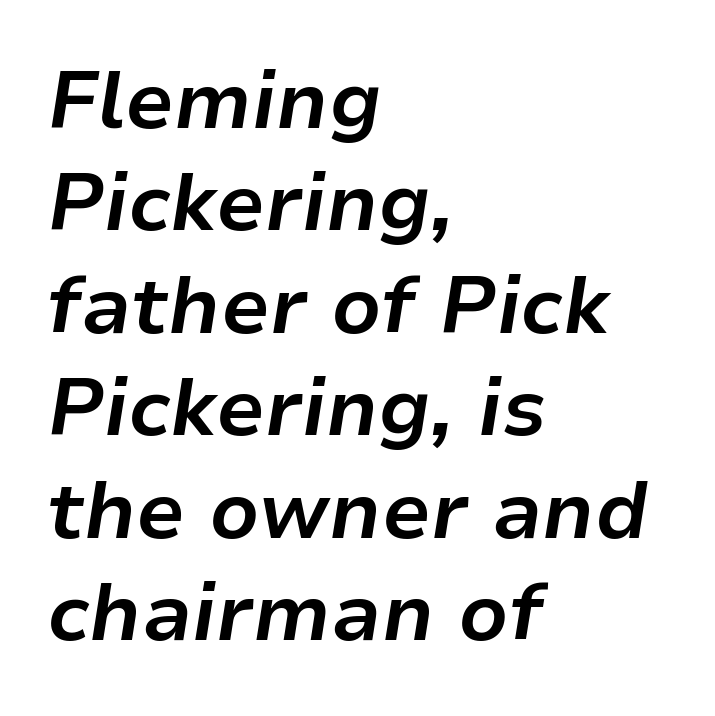
Q: Is the text bold? A: Yes.
Q: Is the text italic (slanted)? A: Yes, it leans right by about 9 degrees.
Q: Is the text underlined? A: No.
Q: How is the paragraph aligned? A: Left-aligned.
Q: Is the spacing between letters normal or unusually wide? A: Normal.
Q: Is the spacing between lines tight, normal or loose? A: Normal.
Q: Width (condensed, normal, or wide)? A: Normal.
Q: Stroke contrast? A: Low.
Q: x-height? A: Medium.
Q: Monospaced? A: No.
